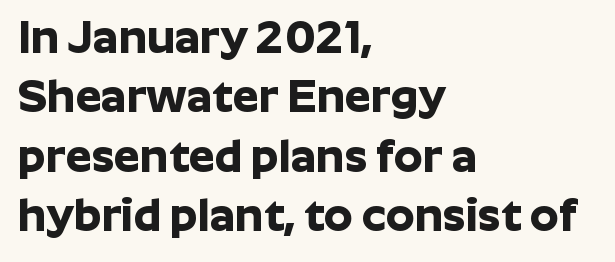
{"serif": "no", "italic": "no", "bold": "yes", "weight": "bold", "width": "normal", "stroke_contrast": "low", "x_height": "medium", "monospaced": "no", "underline": "no", "align": "left", "line_spacing": "normal", "line_spacing_ratio": 1.29, "letter_spacing": "normal", "letter_spacing_em": 0.0, "glyph_px": 46}
